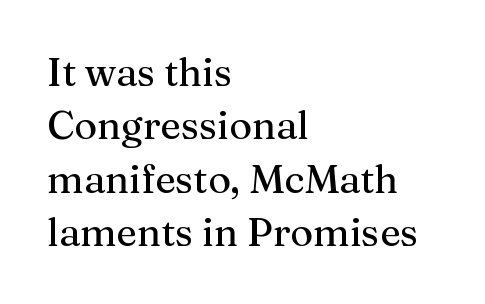
Examine the stroke ends and you'll spot serifs. Posture: straight, roman, zero tilt. Looks like regular typesetting: each glyph gets only the width it needs. A clean baseline with only descenders dipping below it. Typeset ragged right — the left edge is the straight one.
